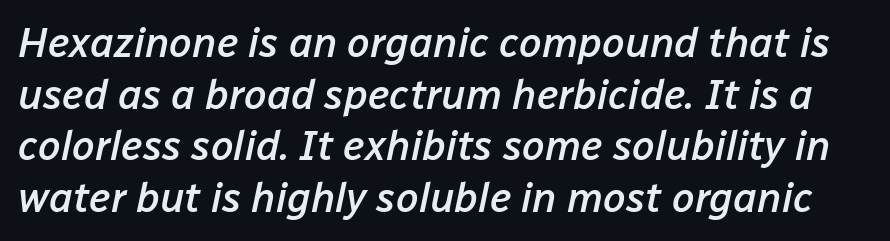
The rendering uses a moderate line-height, typical for paragraphs. Proportional: the letters do not fall into vertical columns. Tracking here is standard; glyphs follow each other at the usual distance. It's the slanting kind of type. Letters rest on an invisible, unmarked baseline. Caption: semibold face, moderately heavy strokes.
